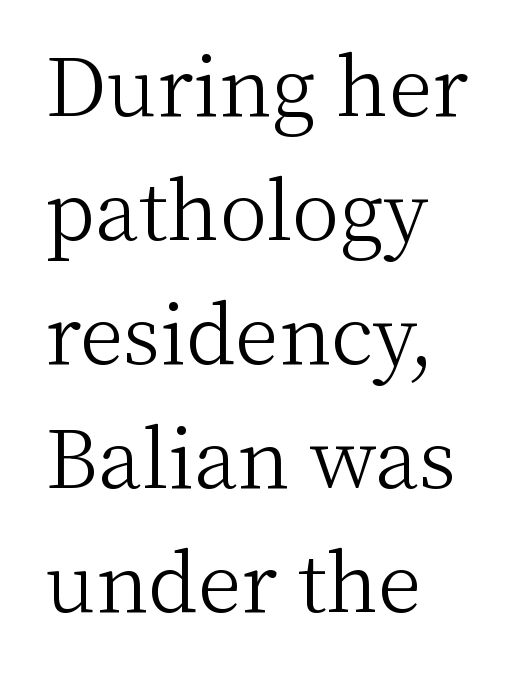
The image shows 80 px light serif type, upright; set left-aligned, normal line spacing (1.55x), normal letter spacing, not underlined; medium stroke contrast and a medium x-height.
